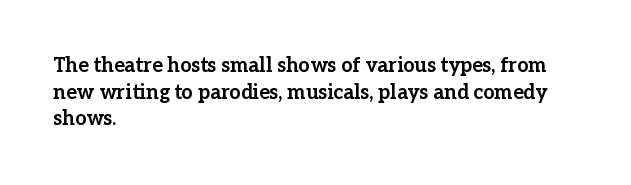
The typography opts for an upright posture over an oblique one. A classic flush-left, rag-right setting is used for this passage. Words appear dense and cohesive because spacing is normal. A full-strength bold gives these letters their thick strokes. Rule under the text: the space is simply empty.
